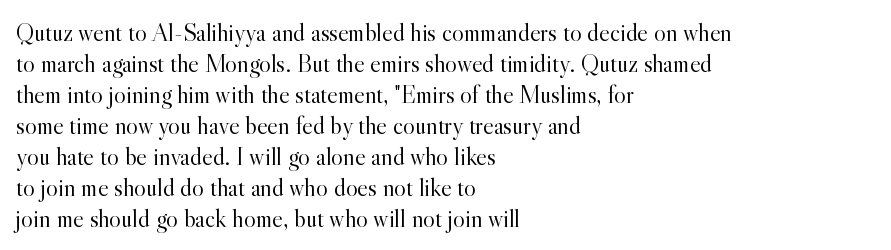
{"italic": "no", "bold": "no", "underline": "no", "align": "left", "line_spacing_ratio": 1.24, "letter_spacing": "normal", "letter_spacing_em": 0.0, "glyph_px": 25}
